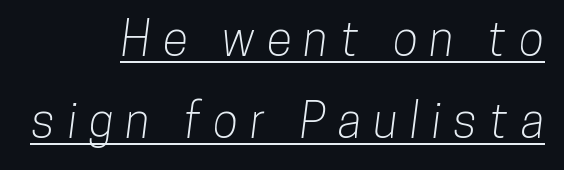
Varying glyph widths throughout — classic text-font behaviour. These characters rest on top of a visible drawn line. These lines stack with their right ends in a neat column. To sum up the face: it is a sans, with no serifs.
